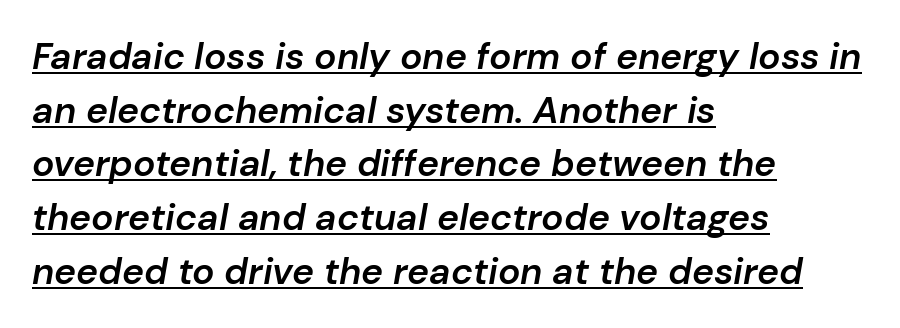
{"italic": "yes", "lean": "right", "slant_degrees": 10, "bold": "semi", "weight": "semibold", "width": "normal", "stroke_contrast": "low", "x_height": "medium", "monospaced": "no", "underline": "yes", "align": "left", "line_spacing": "normal", "line_spacing_ratio": 1.45, "letter_spacing": "normal", "letter_spacing_em": 0.0, "glyph_px": 37}
